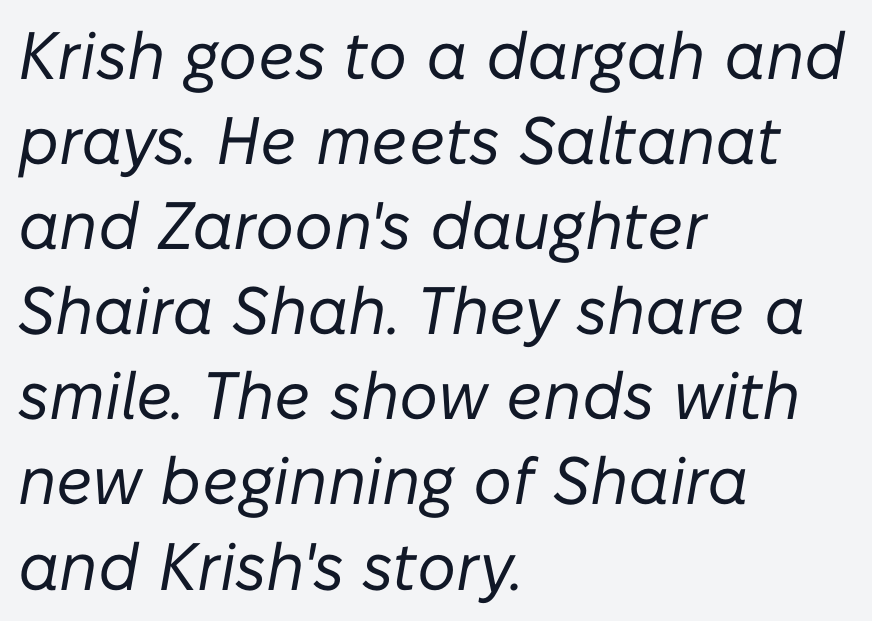
{"italic": "yes", "lean": "right", "slant_degrees": 10, "bold": "no", "weight": "regular", "width": "normal", "stroke_contrast": "low", "x_height": "medium", "monospaced": "no", "underline": "no", "align": "left", "line_spacing": "normal", "line_spacing_ratio": 1.27, "letter_spacing": "normal", "letter_spacing_em": 0.0, "glyph_px": 67}
